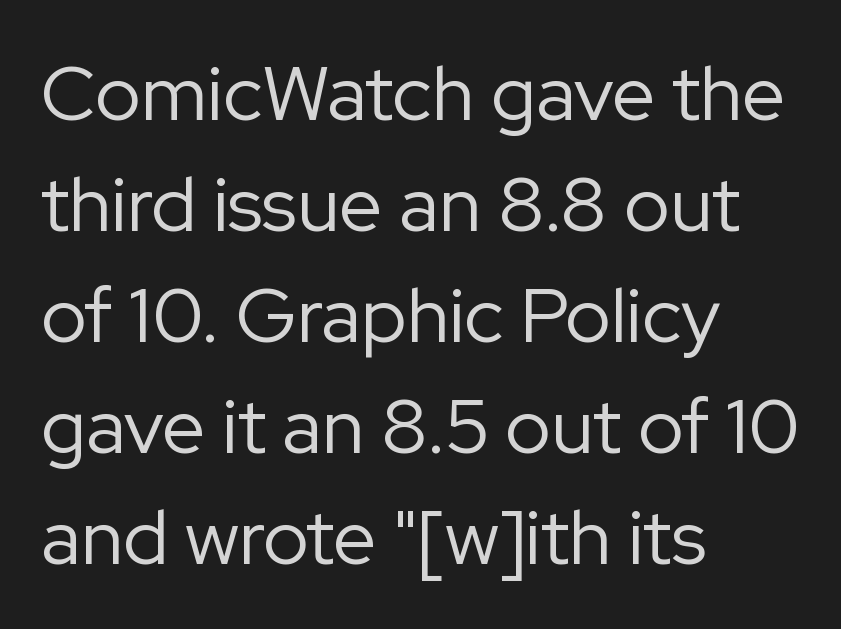
The image shows 77 px regular-weight sans-serif type, upright; set left-aligned, normal line spacing (1.44x), normal letter spacing, not underlined; low stroke contrast and a medium x-height.
